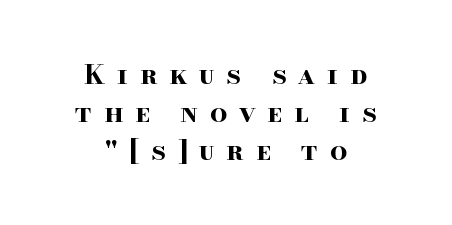
{"italic": "no", "bold": "yes", "underline": "no", "align": "center", "line_spacing": "normal", "line_spacing_ratio": 1.41, "letter_spacing": "wide", "letter_spacing_em": 0.43, "glyph_px": 27}
